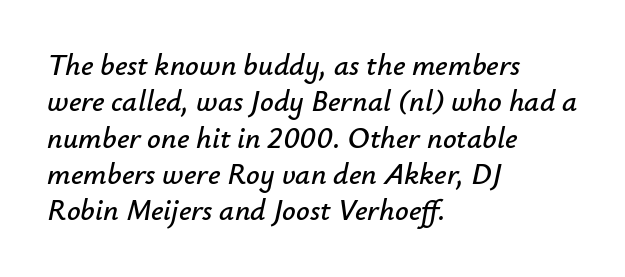
Q: Is the text italic (slanted)? A: Yes, it leans right by about 12 degrees.
Q: Is the text underlined? A: No.
Q: How is the paragraph aligned? A: Left-aligned.
Q: Is the spacing between letters normal or unusually wide? A: Normal.
Q: Width (condensed, normal, or wide)? A: Normal.
Q: Stroke contrast? A: Low.
Q: x-height? A: Small.
Q: Monospaced? A: No.
